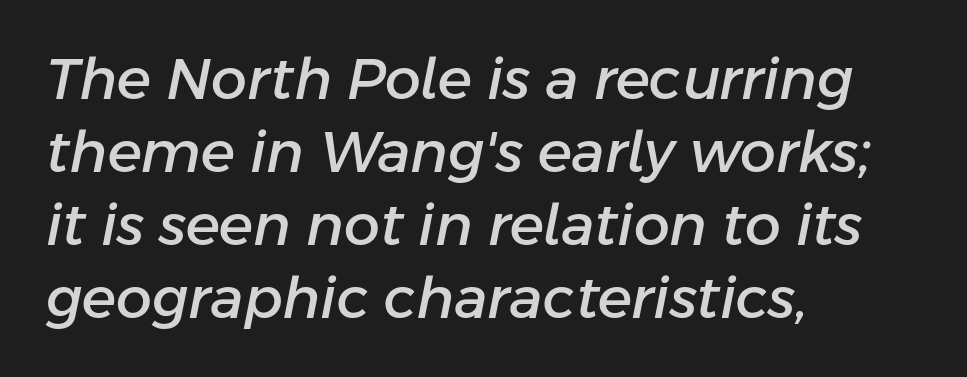
The image shows 57 px text type, italic (leaning right); set left-aligned, normal line spacing (1.28x), normal letter spacing, not underlined; low stroke contrast and a medium x-height.
